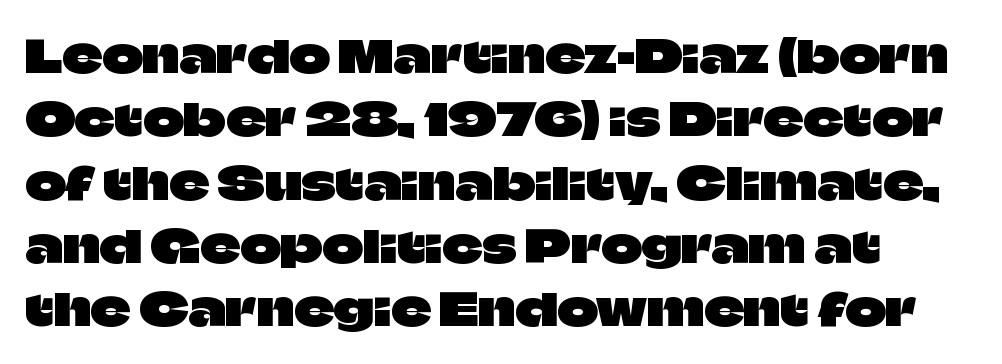
The image shows 44 px sans-serif type, upright; set left-aligned, normal line spacing (1.44x), normal letter spacing, not underlined; low stroke contrast and a large x-height.
